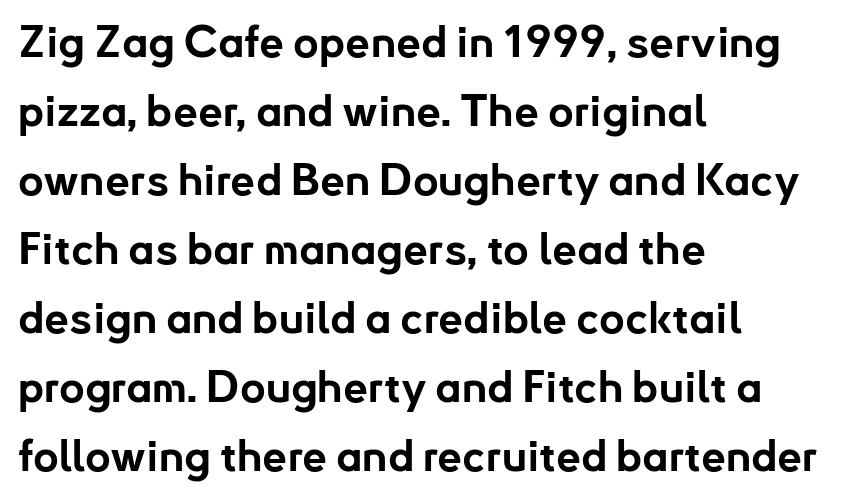
The image shows 44 px bold sans-serif type, upright; set left-aligned, normal line spacing (1.57x), normal letter spacing, not underlined; low stroke contrast and a small x-height.
